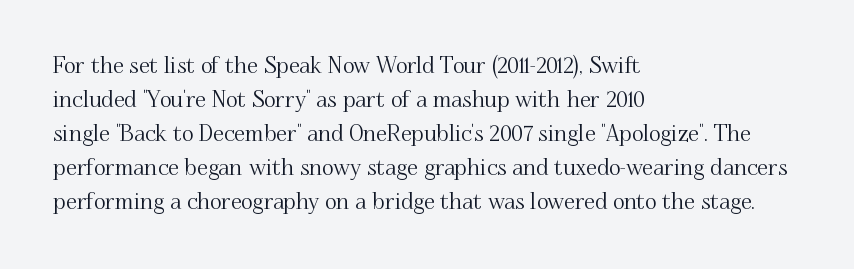
Students, observe: this is what conventionally led text looks like. This sample uses an upright cut, with every glyph sitting square on the baseline. A clean baseline with only descenders dipping below it. Each word holds together tightly as a unit, with standard inter-letter gaps.
